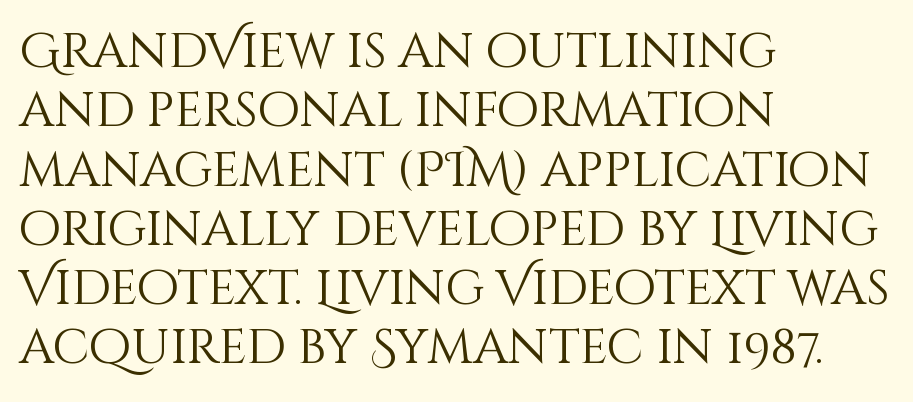
The image shows 49 px light type, upright; set left-aligned, line spacing 1.21x, normal letter spacing, not underlined; medium stroke contrast and a large x-height.
